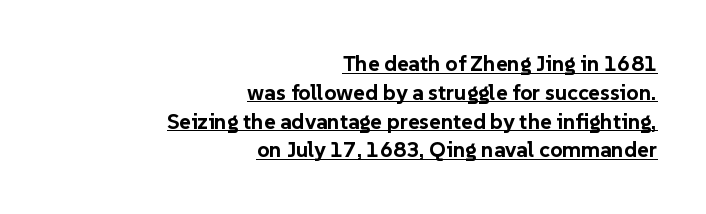
{"italic": "no", "bold": "yes", "underline": "yes", "align": "right", "line_spacing": "normal", "line_spacing_ratio": 1.31, "letter_spacing": "normal", "letter_spacing_em": 0.0, "glyph_px": 22}
